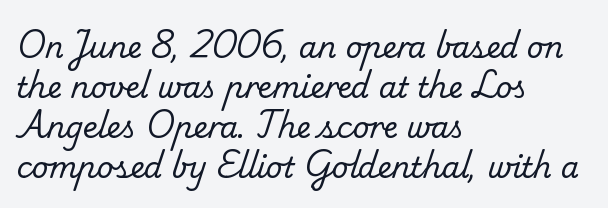
{"serif": "yes", "bold": "no", "weight": "regular", "width": "normal", "stroke_contrast": "low", "x_height": "small", "monospaced": "no", "underline": "no", "align": "left", "line_spacing": "normal", "line_spacing_ratio": 1.38, "letter_spacing": "normal", "letter_spacing_em": 0.0, "glyph_px": 29}
